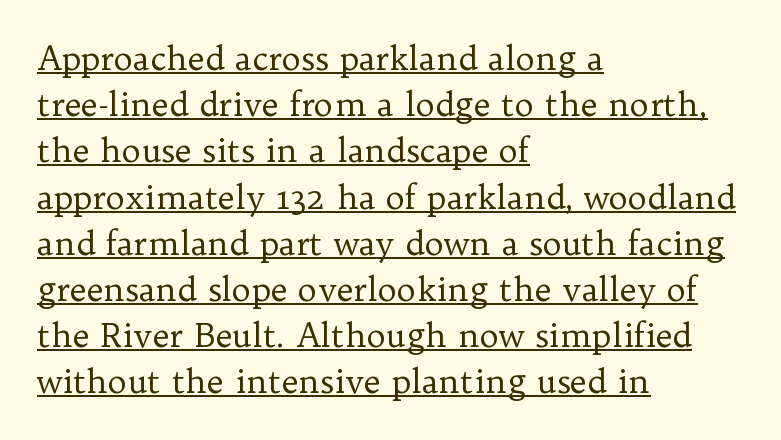
Q: Is the text bold? A: No.
Q: Is the text italic (slanted)? A: No, it is upright.
Q: Is the typeface a serif or a sans-serif typeface? A: Serif.
Q: Is the text underlined? A: Yes.
Q: How is the paragraph aligned? A: Left-aligned.
Q: Is the spacing between letters normal or unusually wide? A: Normal.
Q: Is the spacing between lines tight, normal or loose? A: Normal.
Q: Width (condensed, normal, or wide)? A: Normal.
Q: Stroke contrast? A: Low.
Q: x-height? A: Medium.
Q: Monospaced? A: No.
